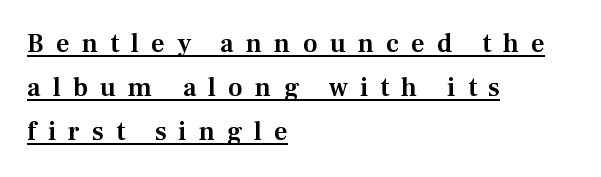
The vertical gap from one line to the next is medium. Line starts are locked; line ends wander. Words appear elongated and porous because spacing is wide. This is roman type, the default non-slanted kind. Beneath each row of characters lies a ruled line.
